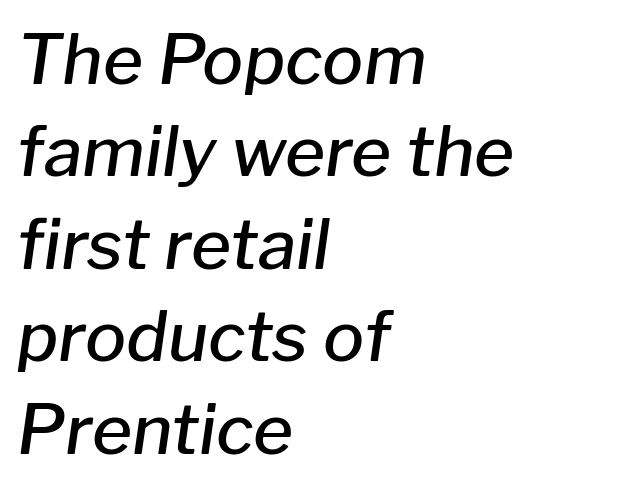
{"italic": "yes", "lean": "right", "slant_degrees": 8, "bold": "semi", "weight": "semibold", "width": "normal", "stroke_contrast": "low", "x_height": "medium", "monospaced": "no", "underline": "no", "align": "left", "line_spacing": "normal", "line_spacing_ratio": 1.34, "letter_spacing": "normal", "letter_spacing_em": 0.0, "glyph_px": 69}
